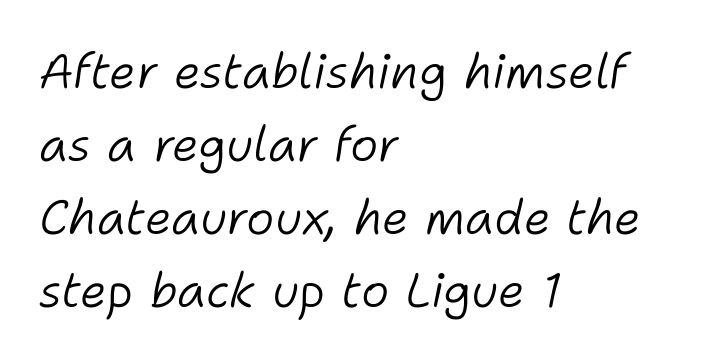
Q: Is the text bold? A: No.
Q: Is the text italic (slanted)? A: Yes, it leans right by about 11 degrees.
Q: Is the text underlined? A: No.
Q: How is the paragraph aligned? A: Left-aligned.
Q: Is the spacing between letters normal or unusually wide? A: Normal.
Q: Is the spacing between lines tight, normal or loose? A: Normal.
Q: Width (condensed, normal, or wide)? A: Normal.
Q: Stroke contrast? A: Low.
Q: x-height? A: Medium.
Q: Monospaced? A: No.
